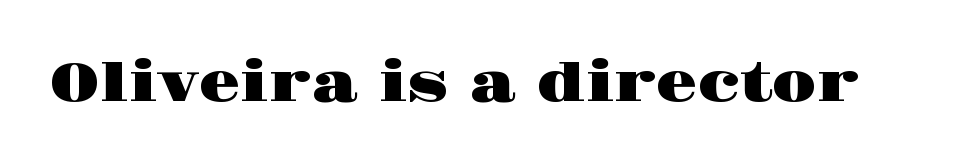
Rendered with straight, roman letterforms. A typesetter would call this proportional, since set widths differ per character. The space beneath each line is pristine and unruled. Students, note that the glyphs here touch the page at normal intervals.
